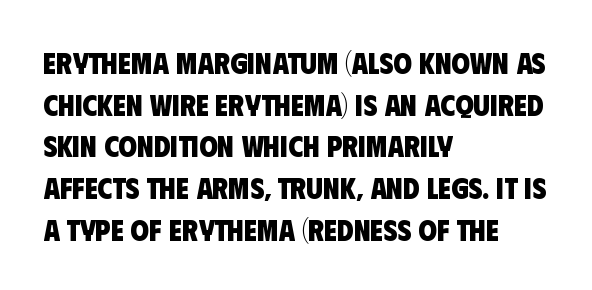
The image shows 30 px heavy, condensed sans-serif type; set left-aligned, normal line spacing (1.39x), normal letter spacing, not underlined; low stroke contrast and a large x-height.
